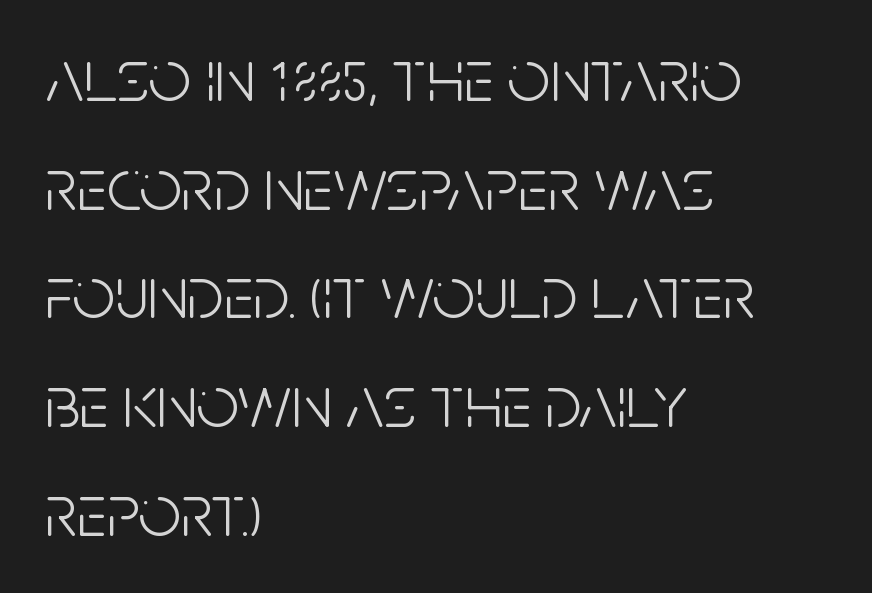
{"serif": "no", "italic": "no", "bold": "no", "weight": "light", "width": "condensed", "stroke_contrast": "low", "x_height": "large", "monospaced": "no", "underline": "no", "align": "left", "line_spacing": "normal", "line_spacing_ratio": 1.45, "letter_spacing": "normal", "letter_spacing_em": 0.0, "glyph_px": 75}
